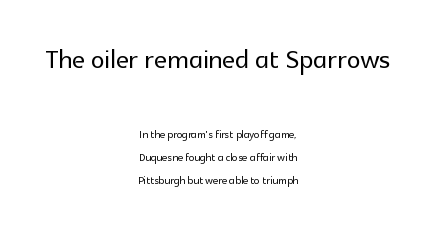
Do the letters lean? They stand straight. Note: larger setting up top, smaller setting below. A normal amount of white space separates one row of letters from the next. Compared with a flush-left layout, this one balances lines on the center instead. Type without underlining.
